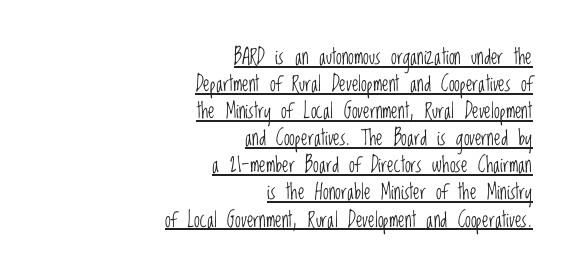
The image shows 21 px text type, upright; set right-aligned, normal line spacing (1.29x), normal letter spacing, underlined.
